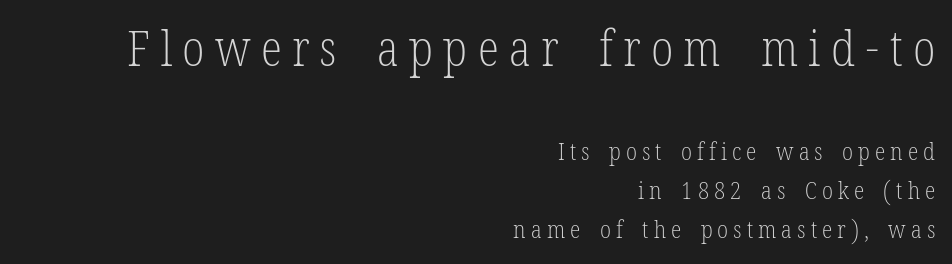
The image shows 49 px light, condensed serif type, upright; set right-aligned, normal line spacing (1.63x), unusually wide letter spacing (+0.21 em), not underlined; the first (top) block is 2.04x larger; low stroke contrast and a medium x-height.
